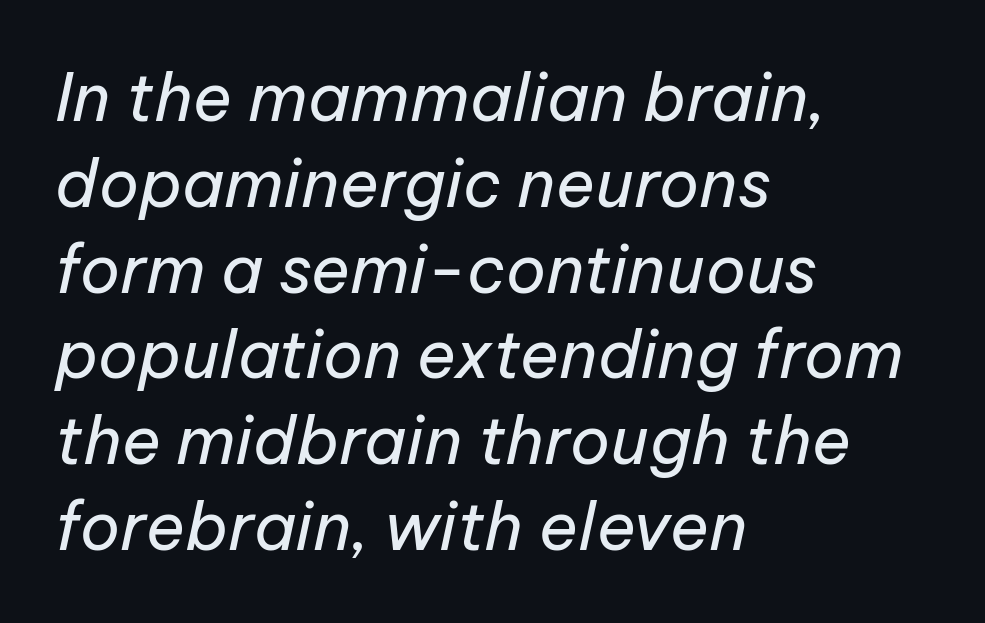
Compared with typical paragraphs, the rows here are spaced about the same. Nothing heavy about these letters — not bold at all. There is no visible air inserted between adjacent glyphs. Characters are canted at an angle relative to the baseline's perpendicular.
